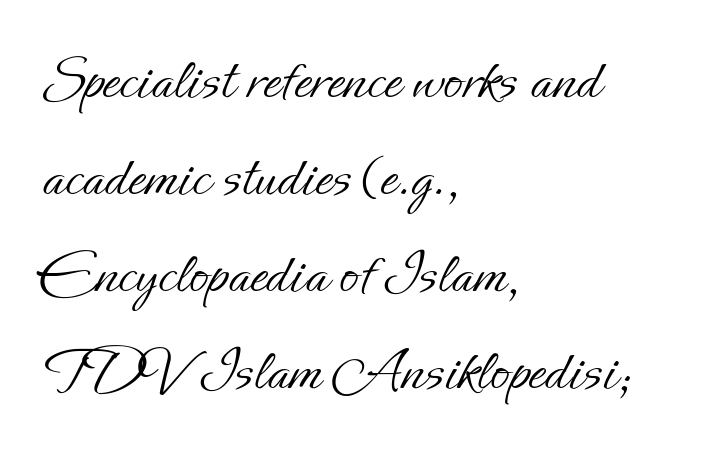
{"bold": "no", "weight": "light", "width": "normal", "stroke_contrast": "low", "x_height": "small", "monospaced": "no", "underline": "no", "align": "left", "line_spacing": "normal", "line_spacing_ratio": 1.54, "letter_spacing": "normal", "letter_spacing_em": 0.0, "glyph_px": 63}
